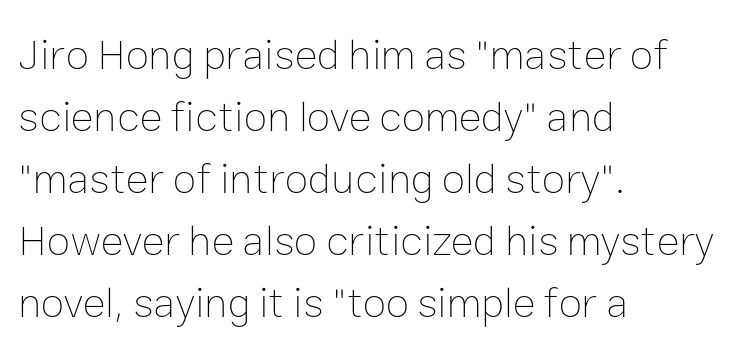
{"italic": "no", "bold": "no", "weight": "thin", "width": "normal", "stroke_contrast": "low", "x_height": "medium", "monospaced": "no", "underline": "no", "align": "left", "line_spacing": "normal", "line_spacing_ratio": 1.44, "letter_spacing": "normal", "letter_spacing_em": 0.0, "glyph_px": 43}
